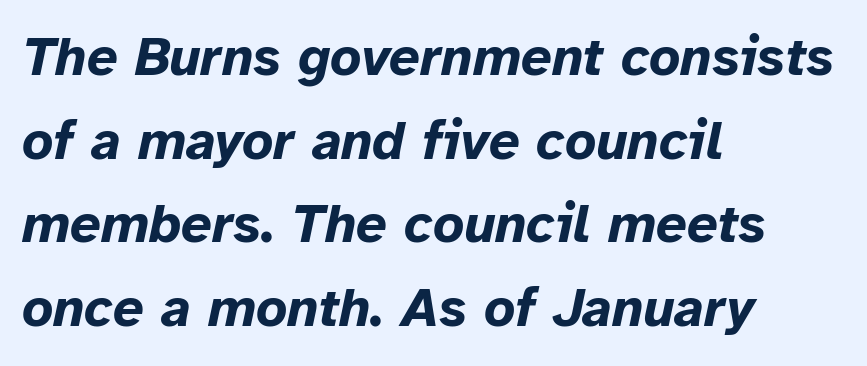
The image shows 54 px bold type, italic (leaning right); set left-aligned, normal line spacing (1.55x), normal letter spacing, not underlined; low stroke contrast and a medium x-height.
